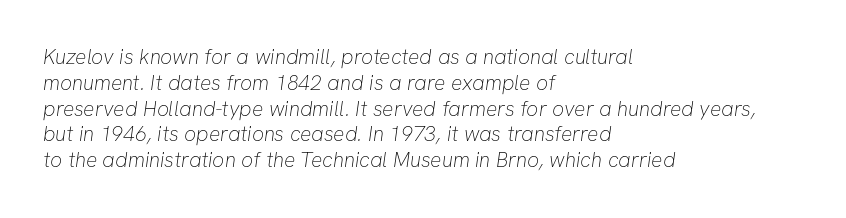
The foot of each line stays bare and open. The characters are drawn with everyday or finer stroke widths. Letter spacing: default. Line beginnings align vertically; line endings do not.
